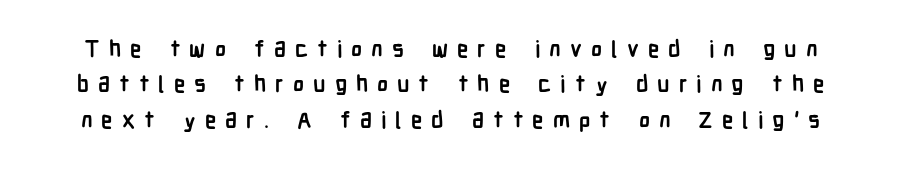
The image shows 23 px bold type, upright; set normal line spacing (1.54x), unusually wide letter spacing (+0.39 em), not underlined.
